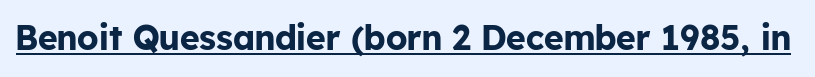
Plenty of ink on the page — the face is bold. Looks like regular typesetting: each glyph gets only the width it needs. Standard letterfit; no display-style spreading of the glyphs. Ordinary non-slanted type is in use. Underlining? Definitely there. The designer went with a sans here, leaving each stem footless.
